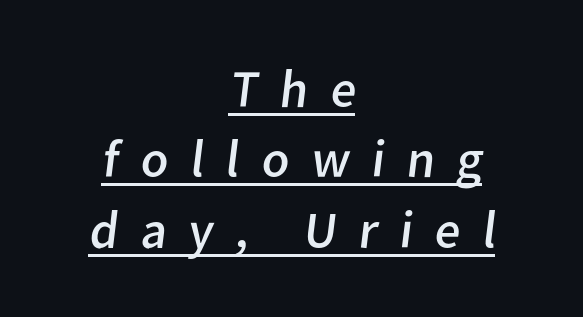
These lines are rendered in a variable-pitch font. The lettering is marked with a stroke running underneath it. The line-height multiplier appears to be the usual default. These glyphs show unthickened strokes, regular width or finer. Compared with a flush-left layout, this one balances lines on the center instead.
